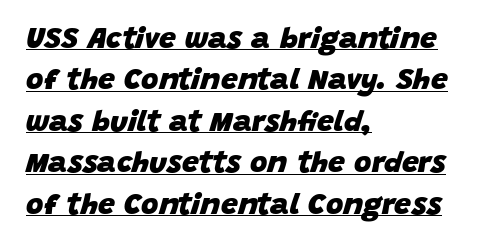
Q: Is the text bold? A: Yes.
Q: Is the text italic (slanted)? A: Yes, it leans right by about 15 degrees.
Q: Is the text underlined? A: Yes.
Q: How is the paragraph aligned? A: Left-aligned.
Q: Is the spacing between letters normal or unusually wide? A: Normal.
Q: Is the spacing between lines tight, normal or loose? A: Normal.
Q: Width (condensed, normal, or wide)? A: Normal.
Q: Stroke contrast? A: Low.
Q: x-height? A: Large.
Q: Monospaced? A: No.
